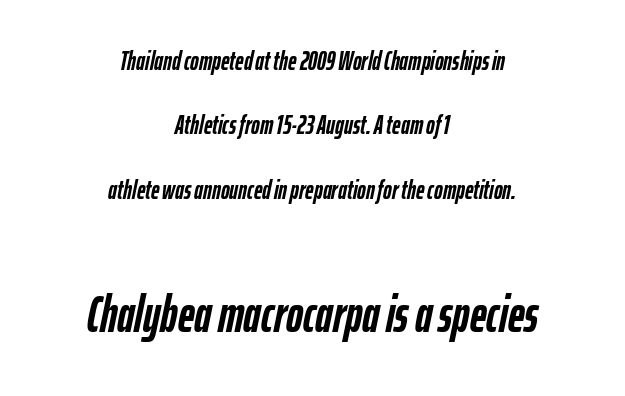
The image shows 51 px semibold, condensed type, italic (leaning right); set centered, loose line spacing (2.48x), normal letter spacing, not underlined; the second (bottom) block is 1.96x larger; low stroke contrast and a medium x-height.
